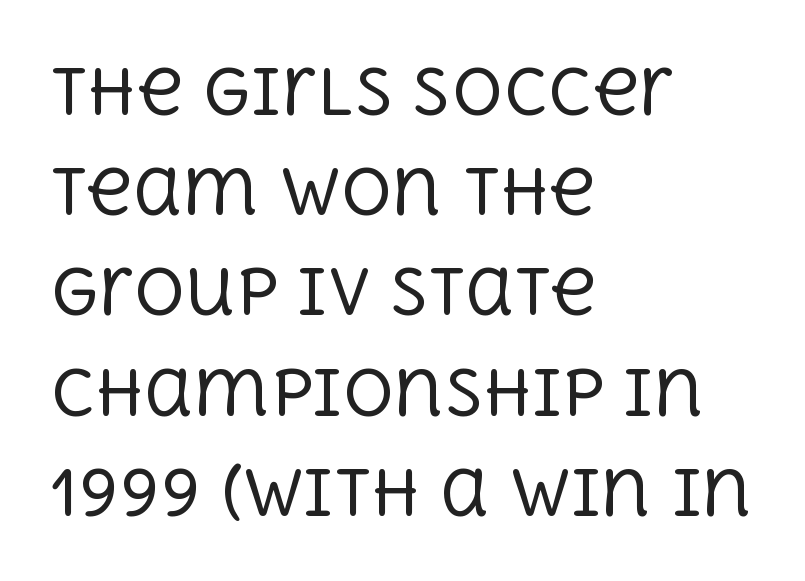
If you drew a line through each stem, it would be perfectly vertical. Weight: in the light-to-regular range. The passage shown is typed in a proportional face where columns would drift. These lines are composed in type with serifs.
